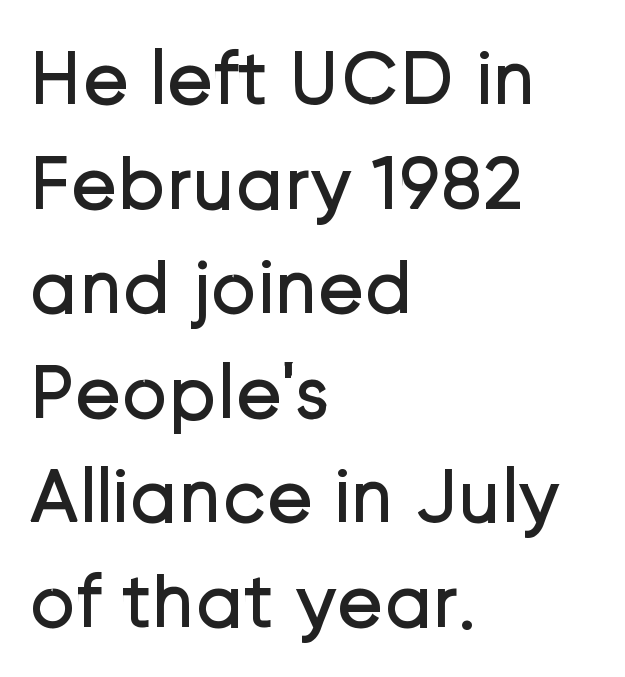
{"serif": "no", "italic": "no", "bold": "no", "weight": "regular", "width": "normal", "stroke_contrast": "low", "x_height": "medium", "monospaced": "no", "underline": "no", "align": "left", "line_spacing": "normal", "line_spacing_ratio": 1.34, "letter_spacing": "normal", "letter_spacing_em": 0.0, "glyph_px": 78}
